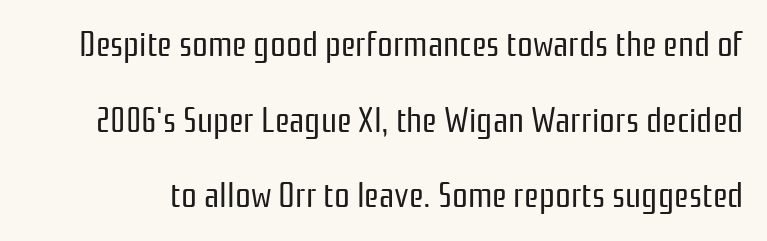
{"serif": "no", "italic": "no", "bold": "no", "weight": "regular", "width": "condensed", "stroke_contrast": "low", "x_height": "medium", "monospaced": "no", "underline": "no", "line_spacing": "loose", "line_spacing_ratio": 2.16, "letter_spacing": "normal", "letter_spacing_em": 0.0, "glyph_px": 35}
